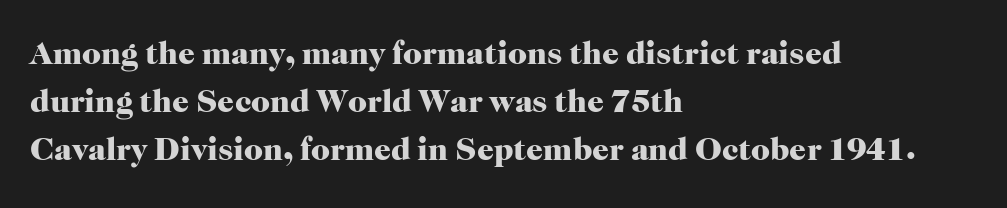
The horizontal fit of the characters is conventional and even. Honestly, the row spacing looks completely unremarkable. The lettering holds an erect, upright posture throughout. Teacher's note: observe the even left margin — that is flush-left alignment. The passage shown is not underscored anywhere.
